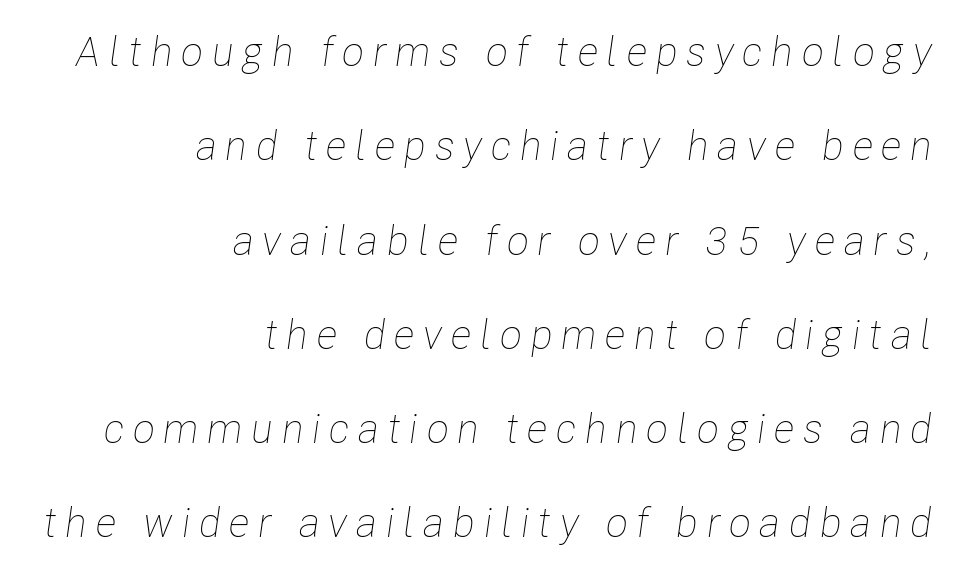
Q: Is the text bold? A: No.
Q: Is the text italic (slanted)? A: Yes, it leans right by about 8 degrees.
Q: Is the text underlined? A: No.
Q: How is the paragraph aligned? A: Right-aligned.
Q: Is the spacing between letters normal or unusually wide? A: Unusually wide.
Q: Is the spacing between lines tight, normal or loose? A: Loose.
Q: Width (condensed, normal, or wide)? A: Condensed.
Q: Stroke contrast? A: Low.
Q: x-height? A: Medium.
Q: Monospaced? A: No.
